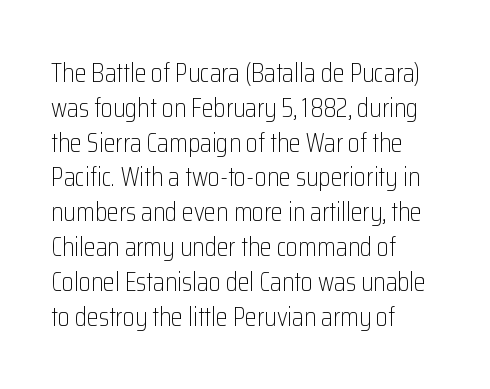
This sample keeps an unexceptional amount of space between lines. Characters remain perfectly vertical along every line. The gap between lines stays unmarked. Is this a heavy cut? Hardly; it is regular or lighter.
